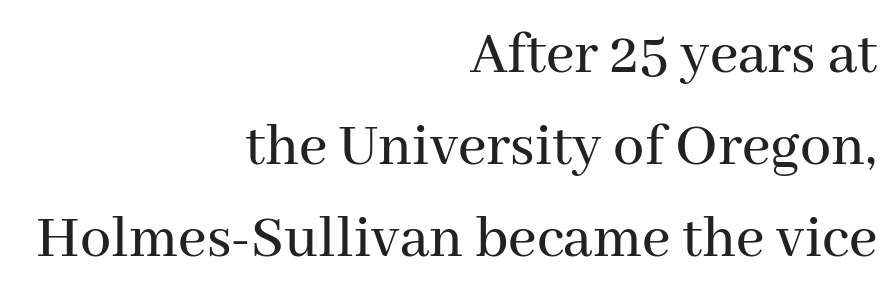
The image shows 62 px serif type, upright; set right-aligned, normal line spacing (1.48x), normal letter spacing, not underlined; medium stroke contrast and a medium x-height.
